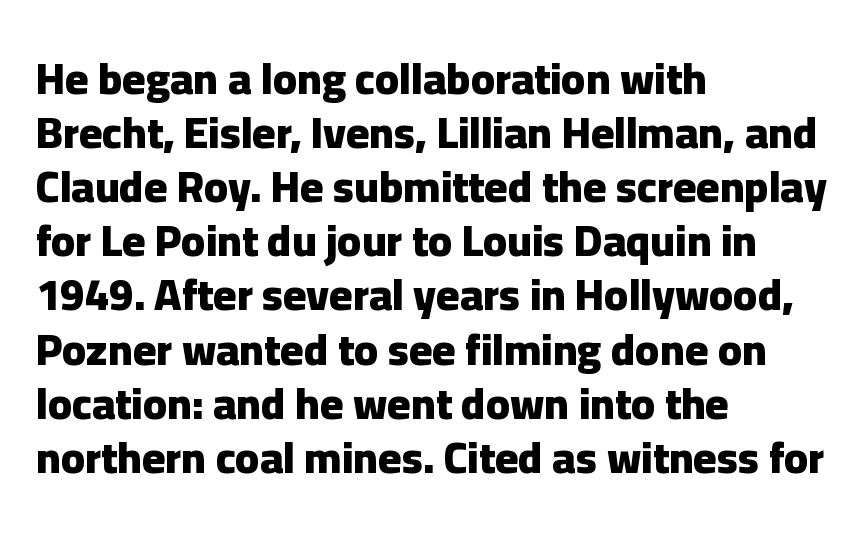
{"serif": "no", "italic": "no", "bold": "yes", "weight": "heavy", "width": "normal", "stroke_contrast": "low", "x_height": "medium", "monospaced": "no", "underline": "no", "align": "left", "line_spacing_ratio": 1.23, "letter_spacing": "normal", "letter_spacing_em": 0.0, "glyph_px": 44}
